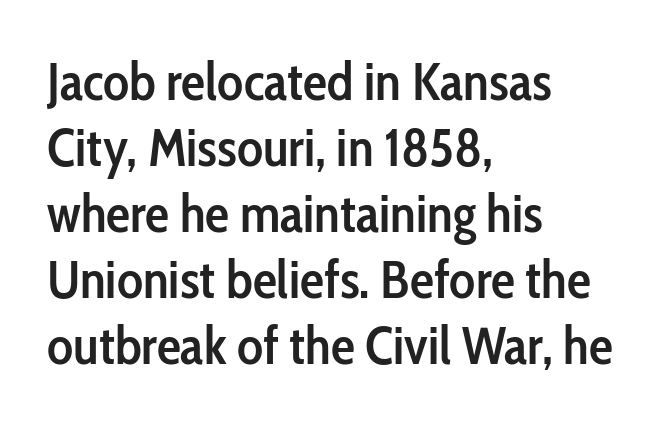
The words here are not underlined. How are the letters spaced? Ordinarily, with no added tracking. The face used here is a sans, in the tradition of grotesques and geometrics. Notice how the passage keeps a crisp vertical edge on the left only.
